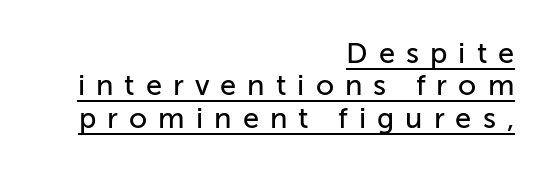
The image shows 29 px sans-serif type, upright; set right-aligned, tight line spacing (1.12x), unusually wide letter spacing (+0.38 em), underlined; low stroke contrast and a medium x-height.
